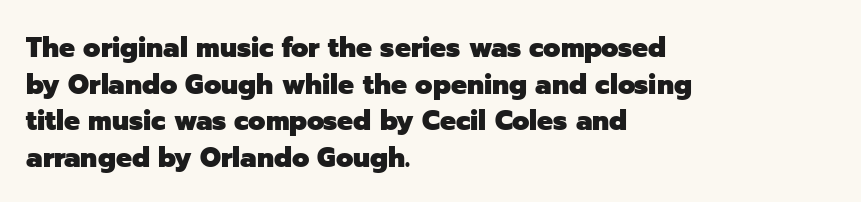
Think of a printed novel: that variable character pitch is what you see here. The lettering holds an erect, upright posture throughout. The passage shown has conventional tracking throughout. Every row of glyphs begins at an identical x-position on the left. The string is rendered with underlining switched off. Compared with an ordinary text face, these strokes are far heavier — a full bold.
